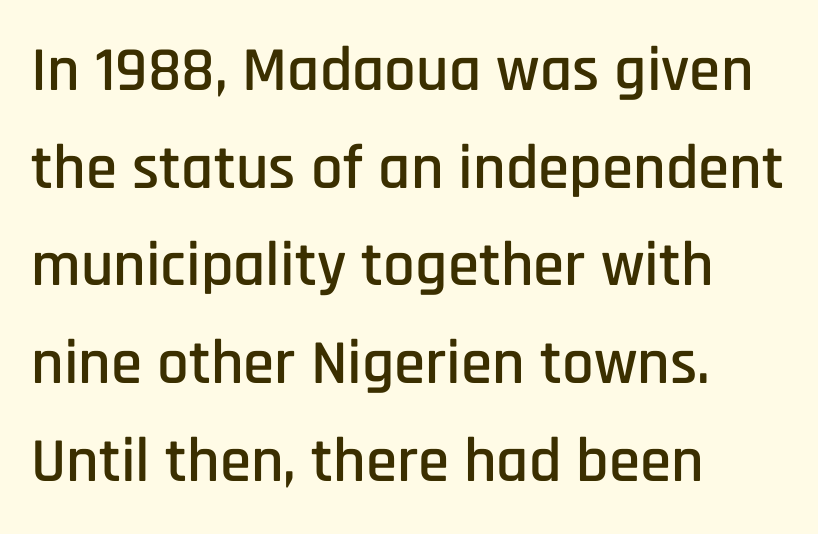
{"serif": "no", "italic": "no", "width": "condensed", "stroke_contrast": "low", "x_height": "large", "monospaced": "no", "underline": "no", "align": "left", "line_spacing": "normal", "line_spacing_ratio": 1.55, "letter_spacing": "normal", "letter_spacing_em": 0.0, "glyph_px": 63}
